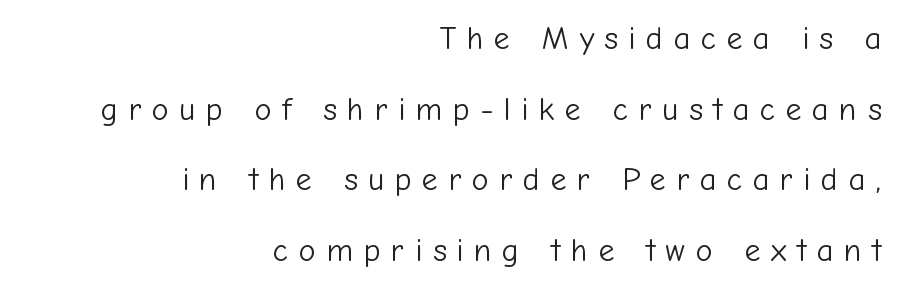
Q: Is the text bold? A: No.
Q: Is the text italic (slanted)? A: No, it is upright.
Q: Is the typeface a serif or a sans-serif typeface? A: Sans-serif.
Q: Is the text underlined? A: No.
Q: How is the paragraph aligned? A: Right-aligned.
Q: Is the spacing between letters normal or unusually wide? A: Unusually wide.
Q: Is the spacing between lines tight, normal or loose? A: Loose.
Q: Width (condensed, normal, or wide)? A: Normal.
Q: Stroke contrast? A: Low.
Q: x-height? A: Medium.
Q: Monospaced? A: No.
